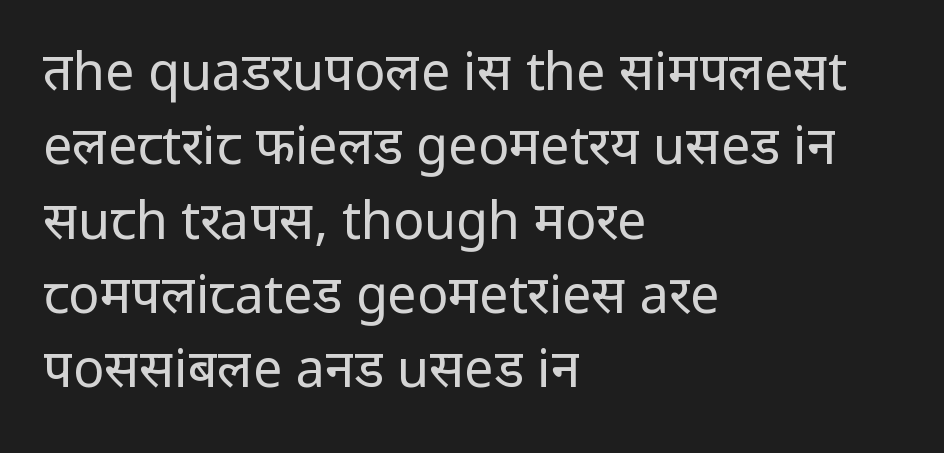
Q: Is the text bold? A: No.
Q: Is the text italic (slanted)? A: No, it is upright.
Q: Is the typeface a serif or a sans-serif typeface? A: Sans-serif.
Q: Is the text underlined? A: No.
Q: How is the paragraph aligned? A: Left-aligned.
Q: Is the spacing between letters normal or unusually wide? A: Normal.
Q: Is the spacing between lines tight, normal or loose? A: Normal.
Q: Width (condensed, normal, or wide)? A: Normal.
Q: Stroke contrast? A: Low.
Q: x-height? A: Medium.
Q: Monospaced? A: No.
